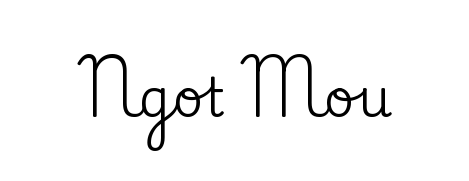
The image shows 53 px serif type, upright; set normal letter spacing, not underlined; low stroke contrast and a small x-height.
